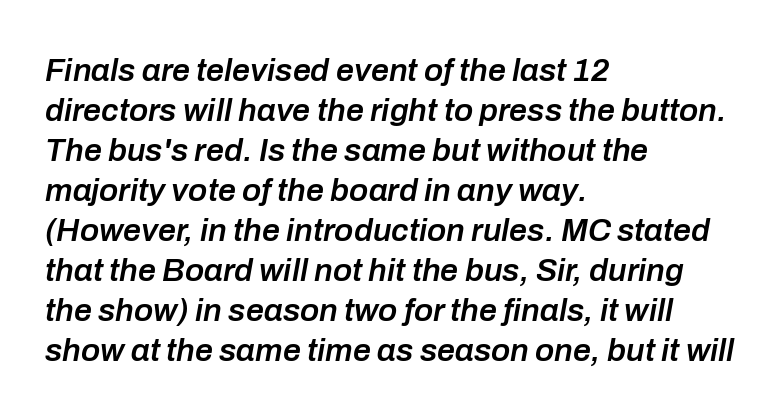
{"italic": "yes", "lean": "right", "slant_degrees": 10, "bold": "semi", "weight": "semibold", "width": "normal", "stroke_contrast": "low", "x_height": "medium", "monospaced": "no", "underline": "no", "align": "left", "line_spacing": "normal", "line_spacing_ratio": 1.25, "letter_spacing": "normal", "letter_spacing_em": 0.0, "glyph_px": 32}
